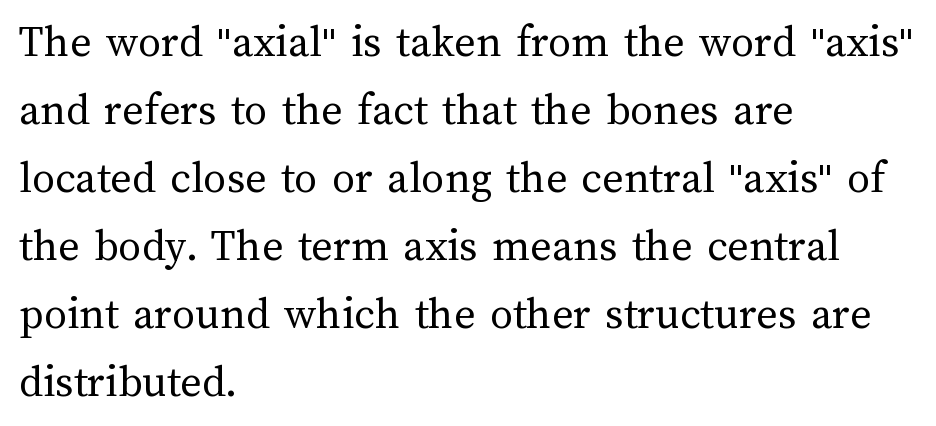
Q: Is the text bold? A: No.
Q: Is the text italic (slanted)? A: No, it is upright.
Q: Is the text underlined? A: No.
Q: How is the paragraph aligned? A: Left-aligned.
Q: Is the spacing between letters normal or unusually wide? A: Normal.
Q: Is the spacing between lines tight, normal or loose? A: Normal.
Q: Width (condensed, normal, or wide)? A: Normal.
Q: Stroke contrast? A: Medium.
Q: x-height? A: Medium.
Q: Monospaced? A: No.
